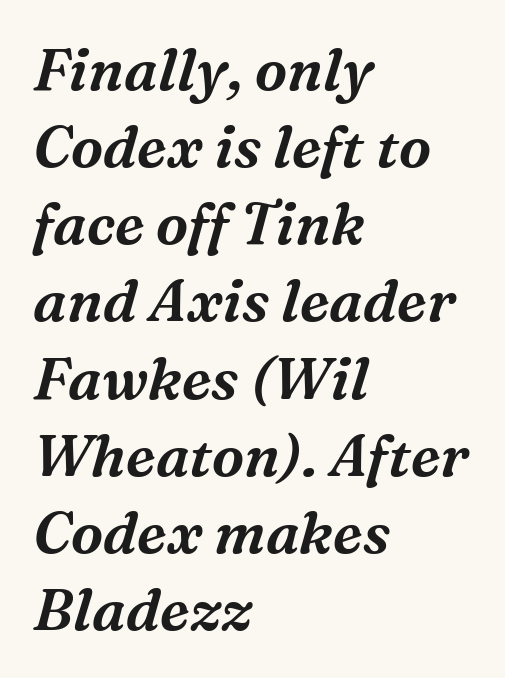
The image shows 58 px serif type, italic (leaning right); set left-aligned, normal line spacing (1.33x), normal letter spacing, not underlined; medium stroke contrast and a medium x-height.
